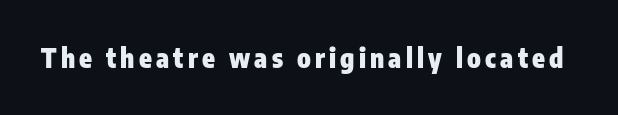
Heavy, bold letterforms. Tall strokes in this sample are plumb rather than angled. The strip under each line holds only bare page.
